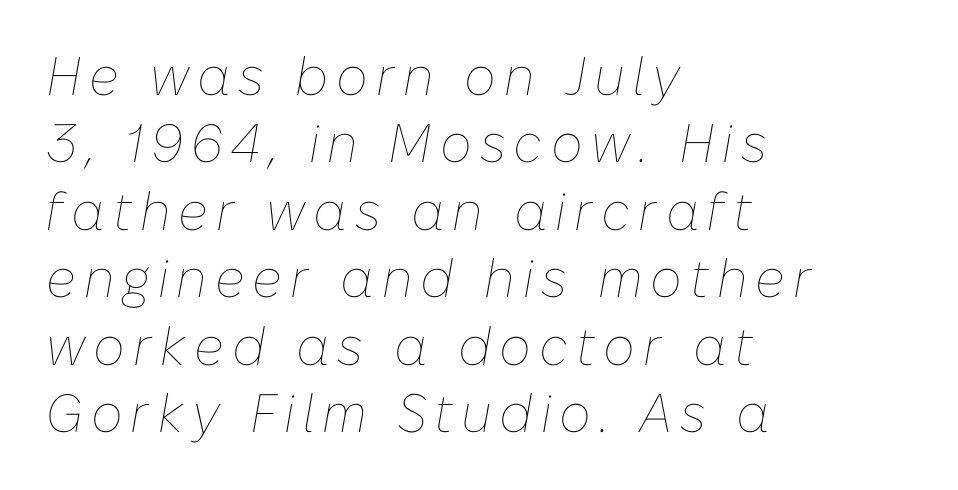
Does the lettering tilt? It does — this is italic. Stroke mass is kept to a normal reading level or below. The paragraph shown leans on its left margin. Quick note: interline space is typical.
